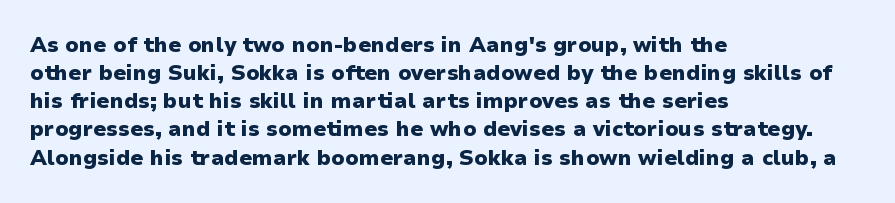
Anything drawn beneath the words? Only blank space. Evenly set lines give the paragraph a standard silhouette. In CSS terms this would be text-align: left. The font's upright variant was chosen for this text. Strokes here are thick enough to call this a true bold.
